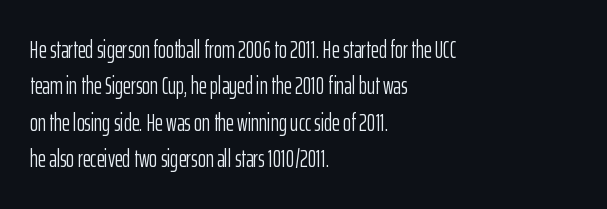
Q: Is the text bold? A: No.
Q: Is the text italic (slanted)? A: No, it is upright.
Q: Is the text underlined? A: No.
Q: How is the paragraph aligned? A: Left-aligned.
Q: Is the spacing between letters normal or unusually wide? A: Normal.
Q: Is the spacing between lines tight, normal or loose? A: Normal.
